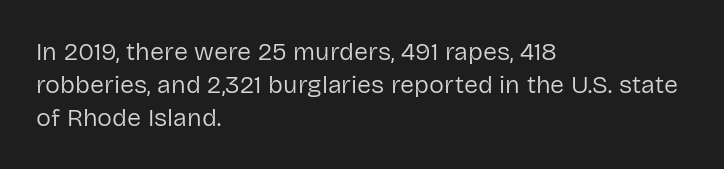
Q: Is the text bold? A: No.
Q: Is the text italic (slanted)? A: No, it is upright.
Q: Is the text underlined? A: No.
Q: How is the paragraph aligned? A: Left-aligned.
Q: Is the spacing between letters normal or unusually wide? A: Normal.
Q: Is the spacing between lines tight, normal or loose? A: Normal.
